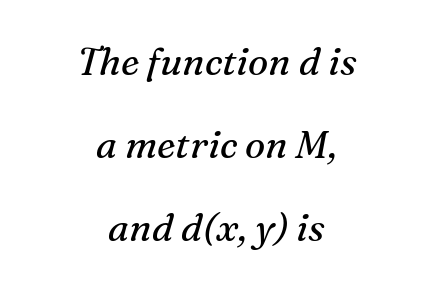
The image shows 38 px regular-weight serif type, italic (leaning right); set centered, loose line spacing (2.18x), normal letter spacing, not underlined; medium stroke contrast and a medium x-height.
